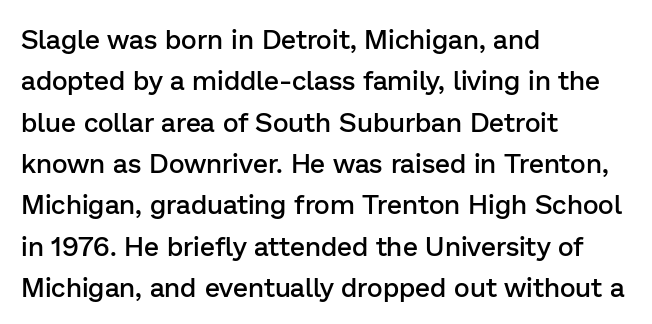
The image shows 27 px text type, upright; set left-aligned, normal line spacing (1.53x), normal letter spacing, not underlined.
